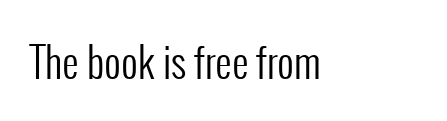
{"serif": "no", "italic": "no", "bold": "no", "weight": "regular", "width": "condensed", "stroke_contrast": "low", "x_height": "medium", "monospaced": "no", "underline": "no", "letter_spacing": "normal", "letter_spacing_em": 0.0, "glyph_px": 41}
